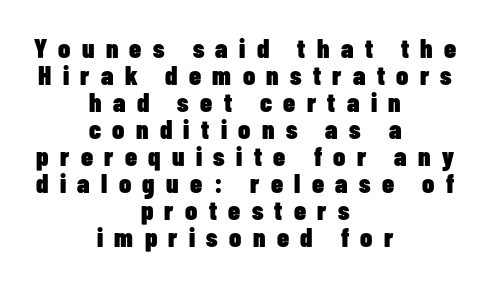
Q: Is the text bold? A: Yes.
Q: Is the text italic (slanted)? A: No, it is upright.
Q: Is the text underlined? A: No.
Q: How is the paragraph aligned? A: Centered.
Q: Is the spacing between letters normal or unusually wide? A: Unusually wide.
Q: Is the spacing between lines tight, normal or loose? A: Tight.
